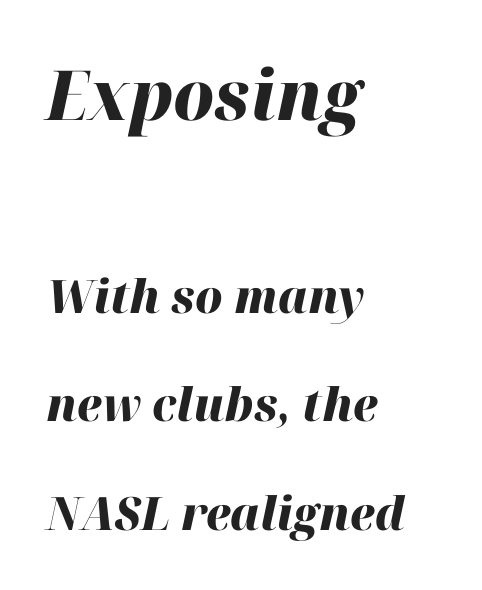
Q: Is the text bold? A: Yes.
Q: Is the text italic (slanted)? A: Yes, it leans right by about 12 degrees.
Q: Is the text underlined? A: No.
Q: How is the paragraph aligned? A: Left-aligned.
Q: Is the spacing between letters normal or unusually wide? A: Normal.
Q: Is the spacing between lines tight, normal or loose? A: Loose.
Q: Which block of text is set in a larger size, the first (top) or the second (bottom)? A: The first (top) one.
Q: Width (condensed, normal, or wide)? A: Normal.
Q: Stroke contrast? A: High.
Q: x-height? A: Medium.
Q: Monospaced? A: No.
